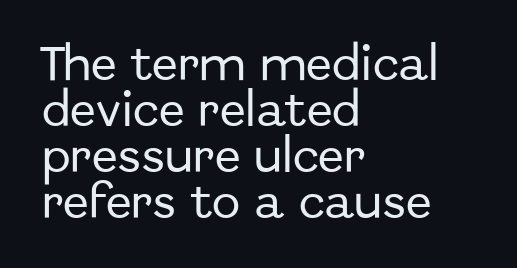
{"serif": "no", "italic": "no", "width": "normal", "stroke_contrast": "low", "x_height": "medium", "monospaced": "no", "underline": "no", "align": "left", "line_spacing_ratio": 1.21, "letter_spacing": "normal", "letter_spacing_em": 0.0, "glyph_px": 38}
